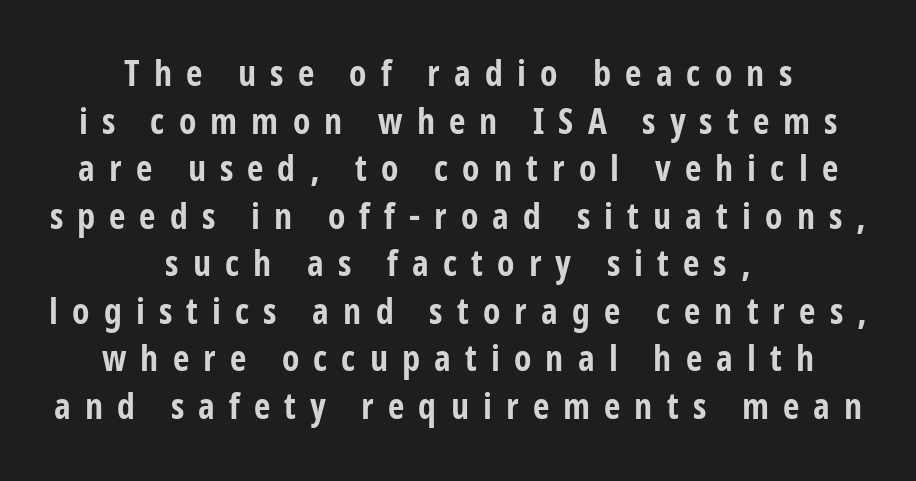
The image shows 36 px bold, condensed sans-serif type, upright; set centered, normal line spacing (1.32x), unusually wide letter spacing (+0.39 em), not underlined; low stroke contrast and a medium x-height.
